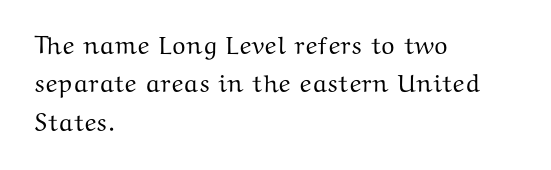
Q: Is the text italic (slanted)? A: No, it is upright.
Q: Is the text underlined? A: No.
Q: How is the paragraph aligned? A: Left-aligned.
Q: Is the spacing between letters normal or unusually wide? A: Normal.
Q: Is the spacing between lines tight, normal or loose? A: Normal.
